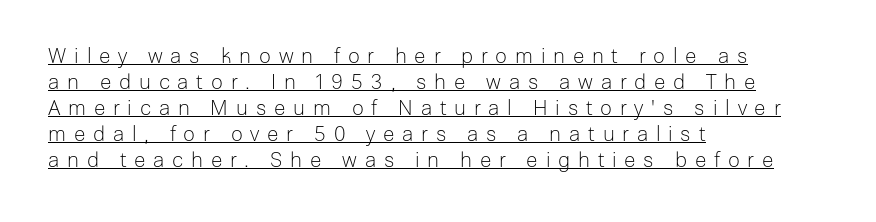
The image shows 21 px text type, upright; set left-aligned, line spacing 1.24x, unusually wide letter spacing (+0.37 em), underlined.
